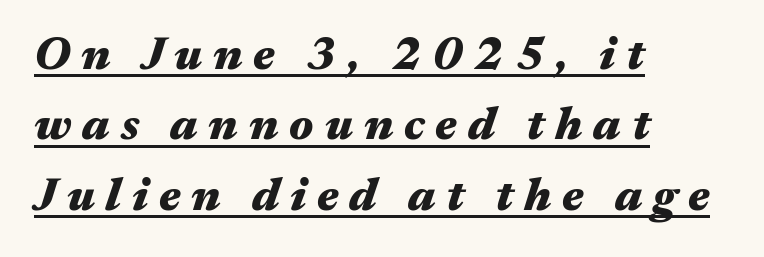
Q: Is the text bold? A: Yes.
Q: Is the text italic (slanted)? A: Yes, it leans right by about 17 degrees.
Q: Is the text underlined? A: Yes.
Q: How is the paragraph aligned? A: Left-aligned.
Q: Is the spacing between letters normal or unusually wide? A: Unusually wide.
Q: Is the spacing between lines tight, normal or loose? A: Normal.
Q: Width (condensed, normal, or wide)? A: Wide.
Q: Stroke contrast? A: Medium.
Q: x-height? A: Medium.
Q: Monospaced? A: No.
